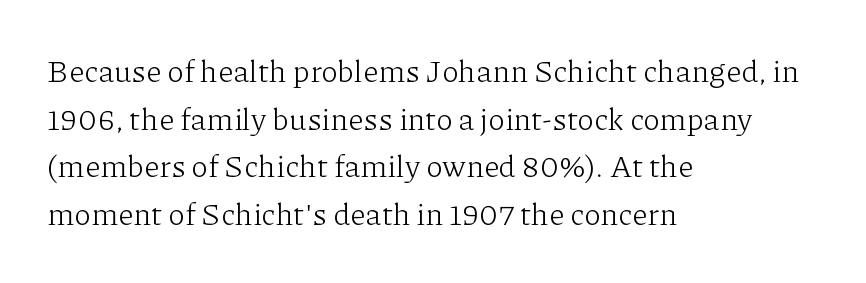
Q: Is the text bold? A: No.
Q: Is the text italic (slanted)? A: No, it is upright.
Q: Is the typeface a serif or a sans-serif typeface? A: Serif.
Q: Is the text underlined? A: No.
Q: How is the paragraph aligned? A: Left-aligned.
Q: Is the spacing between letters normal or unusually wide? A: Normal.
Q: Is the spacing between lines tight, normal or loose? A: Normal.
Q: Width (condensed, normal, or wide)? A: Normal.
Q: Stroke contrast? A: Low.
Q: x-height? A: Medium.
Q: Monospaced? A: No.
